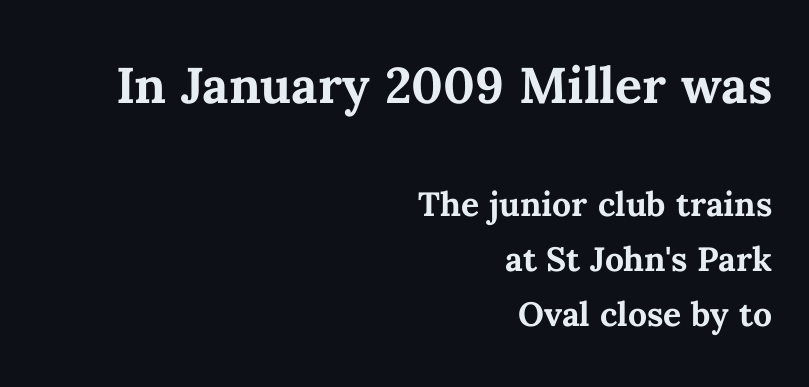
The string is rendered with underlining switched off. The paragraph shown leans on its right margin. Here the glyphs are tracked normally, forming tight word shapes. A roman cut, with each character standing at attention. Reading top to bottom, the characters get smaller at the block break. Does the weight exceed regular? Yes, all the way to bold.
